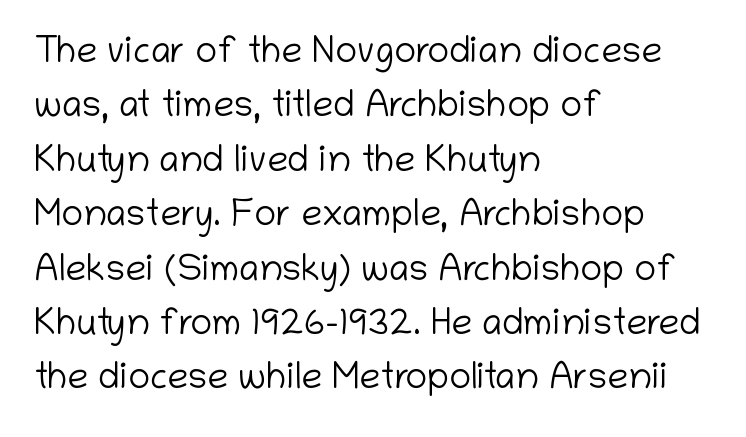
{"serif": "no", "italic": "no", "bold": "no", "weight": "light", "width": "normal", "stroke_contrast": "low", "x_height": "medium", "monospaced": "no", "underline": "no", "align": "left", "line_spacing": "normal", "line_spacing_ratio": 1.47, "letter_spacing": "normal", "letter_spacing_em": 0.0, "glyph_px": 37}
